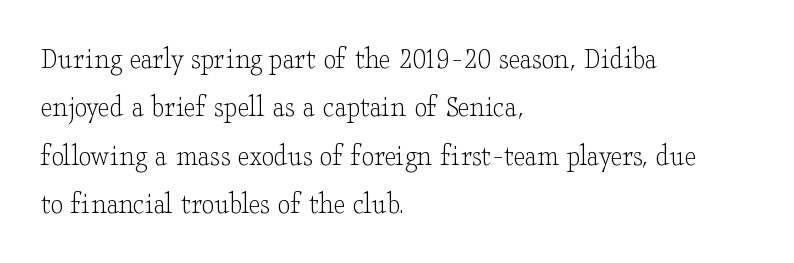
{"serif": "yes", "italic": "no", "bold": "no", "weight": "light", "width": "wide", "stroke_contrast": "low", "x_height": "small", "monospaced": "no", "underline": "no", "align": "left", "line_spacing": "normal", "line_spacing_ratio": 1.51, "letter_spacing": "normal", "letter_spacing_em": 0.0, "glyph_px": 32}
